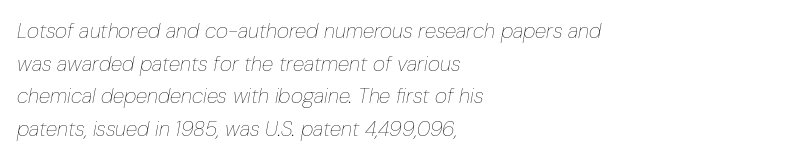
The image shows 21 px text type, italic (leaning right); set left-aligned, normal line spacing (1.55x), normal letter spacing, not underlined.
